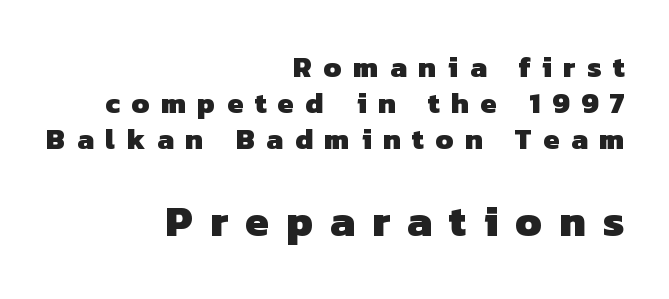
{"serif": "no", "bold": "yes", "weight": "heavy", "width": "normal", "stroke_contrast": "low", "x_height": "medium", "monospaced": "no", "underline": "no", "align": "right", "line_spacing": "normal", "line_spacing_ratio": 1.25, "letter_spacing": "wide", "letter_spacing_em": 0.4, "larger_block": "second", "size_ratio": 1.48, "glyph_px": 43}
